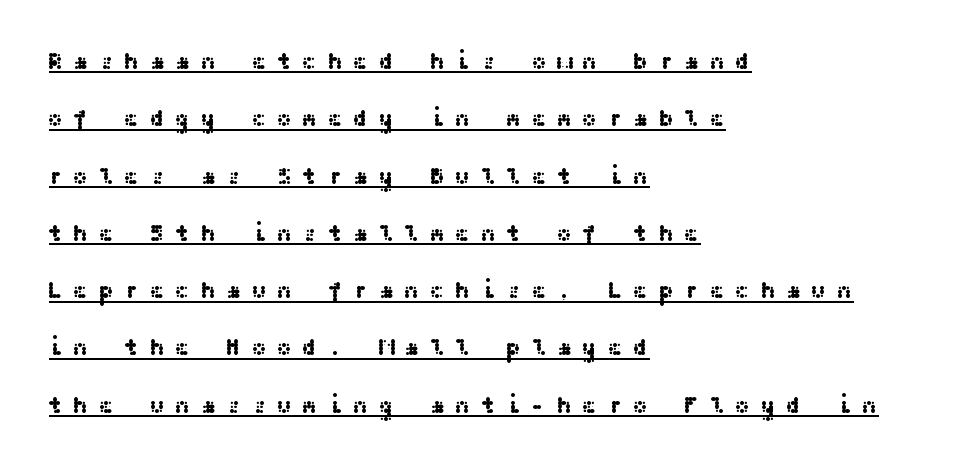
Q: Is the text italic (slanted)? A: No, it is upright.
Q: Is the text underlined? A: Yes.
Q: How is the paragraph aligned? A: Left-aligned.
Q: Is the spacing between letters normal or unusually wide? A: Unusually wide.
Q: Is the spacing between lines tight, normal or loose? A: Loose.
